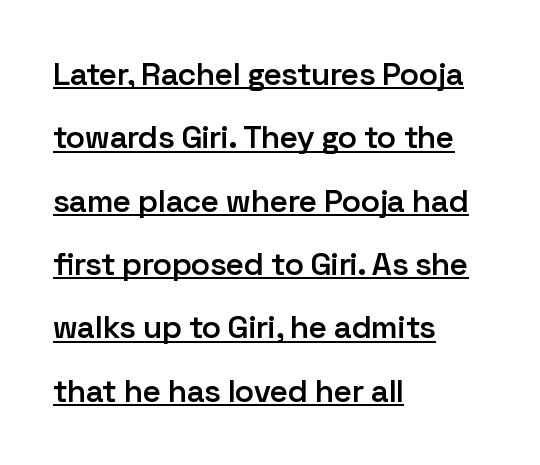
The image shows 32 px semibold sans-serif type, upright; set left-aligned, loose line spacing (1.98x), normal letter spacing, underlined; low stroke contrast and a medium x-height.
